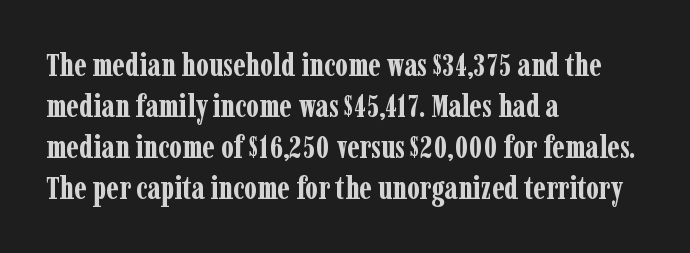
The image shows 31 px bold, condensed serif type, upright; set left-aligned, normal line spacing (1.32x), normal letter spacing, not underlined; low stroke contrast and a medium x-height.
